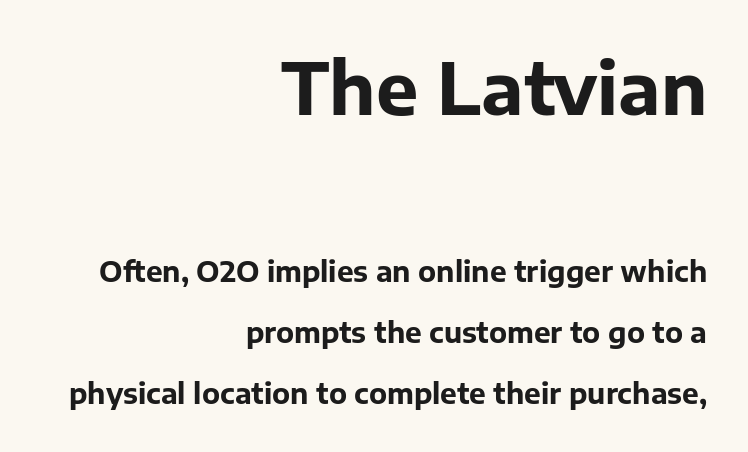
Q: Is the text bold? A: Yes.
Q: Is the text italic (slanted)? A: No, it is upright.
Q: Is the typeface a serif or a sans-serif typeface? A: Sans-serif.
Q: Is the text underlined? A: No.
Q: How is the paragraph aligned? A: Right-aligned.
Q: Is the spacing between letters normal or unusually wide? A: Normal.
Q: Is the spacing between lines tight, normal or loose? A: Loose.
Q: Which block of text is set in a larger size, the first (top) or the second (bottom)? A: The first (top) one.
Q: Width (condensed, normal, or wide)? A: Normal.
Q: Stroke contrast? A: Low.
Q: x-height? A: Medium.
Q: Monospaced? A: No.
